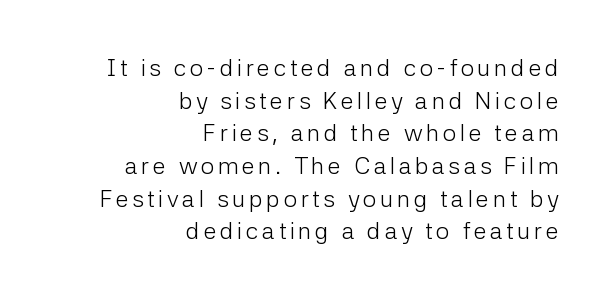
Layout note: lines flush right. Notice how the stems are strictly vertical — no italics here. The strip under each line holds only bare page. Weight class: somewhere from thin through regular.
